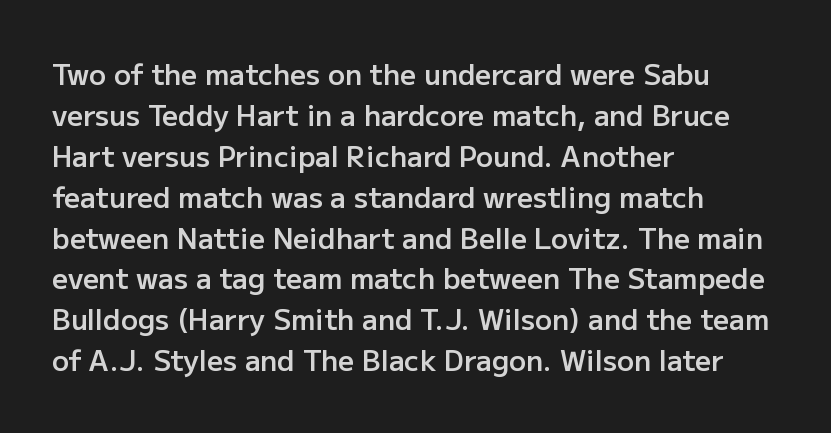
Q: Is the text bold? A: Semi-bold.
Q: Is the text italic (slanted)? A: No, it is upright.
Q: Is the typeface a serif or a sans-serif typeface? A: Sans-serif.
Q: Is the text underlined? A: No.
Q: How is the paragraph aligned? A: Left-aligned.
Q: Is the spacing between letters normal or unusually wide? A: Normal.
Q: Is the spacing between lines tight, normal or loose? A: Normal.
Q: Width (condensed, normal, or wide)? A: Normal.
Q: Stroke contrast? A: Low.
Q: x-height? A: Medium.
Q: Monospaced? A: No.
